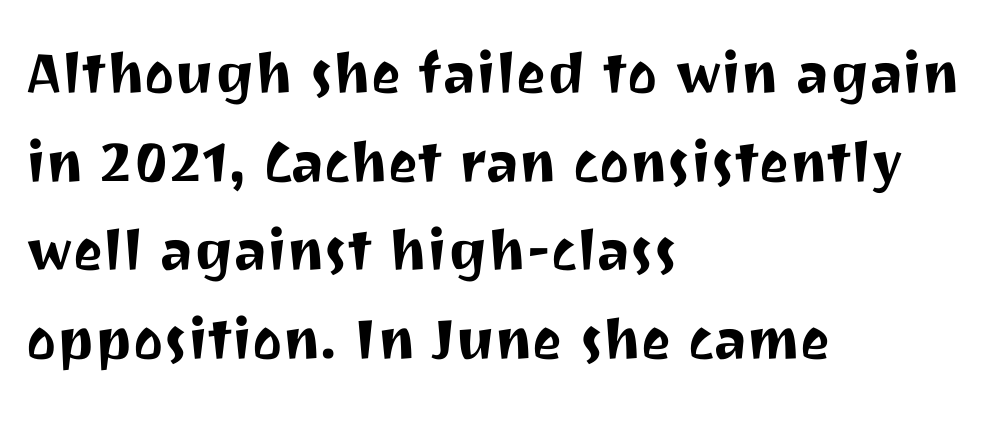
{"serif": "no", "italic": "no", "width": "normal", "stroke_contrast": "medium", "x_height": "medium", "monospaced": "no", "underline": "no", "align": "left", "line_spacing": "normal", "line_spacing_ratio": 1.25, "letter_spacing": "normal", "letter_spacing_em": 0.0, "glyph_px": 71}
